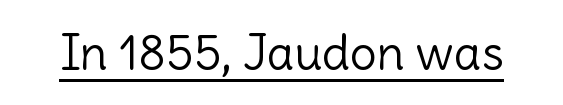
{"serif": "no", "italic": "no", "bold": "no", "weight": "light", "width": "normal", "x_height": "medium", "monospaced": "no", "underline": "yes", "letter_spacing": "normal", "letter_spacing_em": 0.0, "glyph_px": 48}
